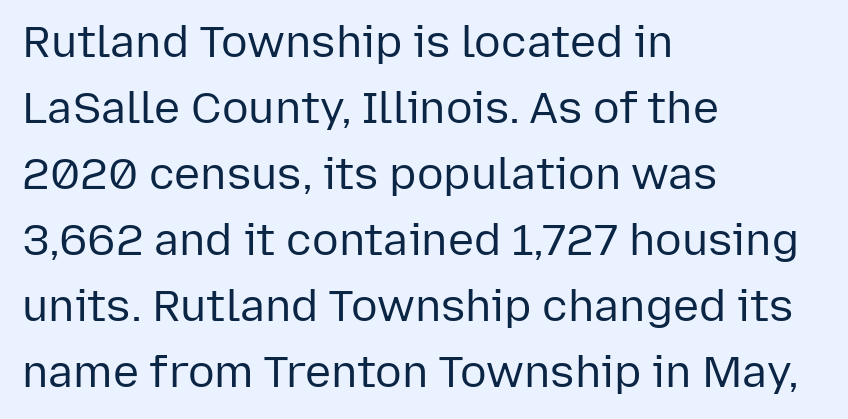
The image shows 44 px regular-weight sans-serif type, upright; set left-aligned, normal line spacing (1.5x), normal letter spacing, not underlined; low stroke contrast and a medium x-height.
